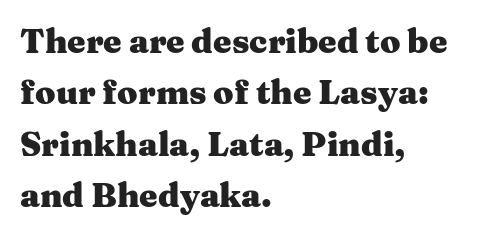
The image shows 33 px heavy, wide serif type, upright; set left-aligned, normal line spacing (1.56x), normal letter spacing, not underlined; medium stroke contrast and a medium x-height.
